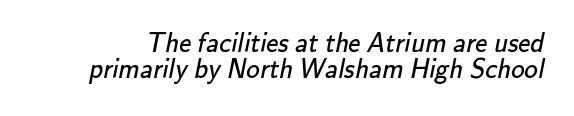
Q: Is the text bold? A: No.
Q: Is the text underlined? A: No.
Q: Is the spacing between letters normal or unusually wide? A: Normal.
Q: Is the spacing between lines tight, normal or loose? A: Tight.
